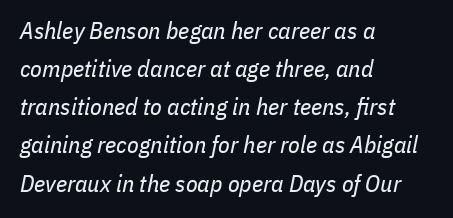
The image shows 24 px text type, italic (leaning right); set left-aligned, normal line spacing (1.59x), normal letter spacing, not underlined.
